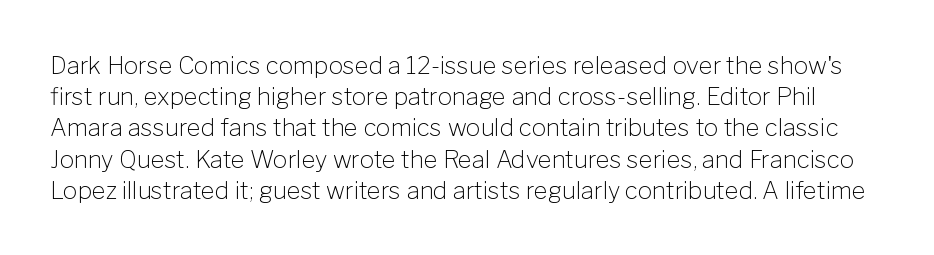
Q: Is the text bold? A: No.
Q: Is the text italic (slanted)? A: No, it is upright.
Q: Is the text underlined? A: No.
Q: Is the spacing between letters normal or unusually wide? A: Normal.
Q: Is the spacing between lines tight, normal or loose? A: Normal.
